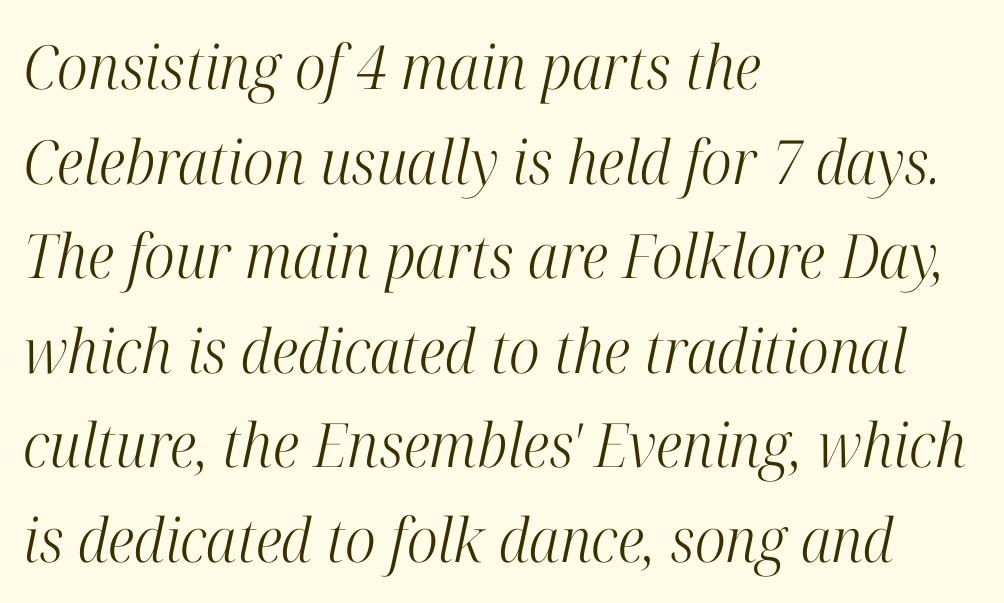
The image shows 61 px light, condensed serif type, italic (leaning right); set left-aligned, normal line spacing (1.55x), normal letter spacing, not underlined; high stroke contrast and a medium x-height.
